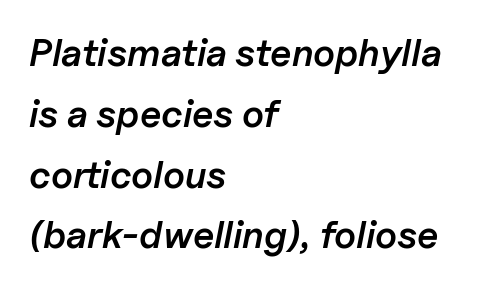
The image shows 38 px semibold type, italic (leaning right); set left-aligned, normal line spacing (1.6x), normal letter spacing, not underlined; low stroke contrast and a medium x-height.
